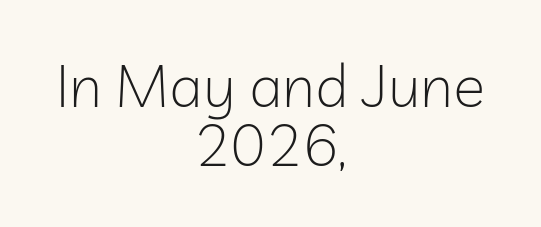
The image shows 60 px light sans-serif type, upright; set centered, tight line spacing (0.98x), normal letter spacing, not underlined; low stroke contrast and a medium x-height.
